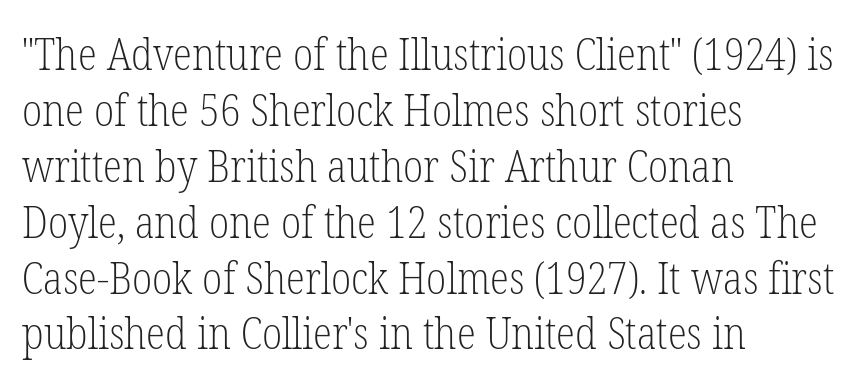
Q: Is the text bold? A: No.
Q: Is the text italic (slanted)? A: No, it is upright.
Q: Is the typeface a serif or a sans-serif typeface? A: Serif.
Q: Is the text underlined? A: No.
Q: How is the paragraph aligned? A: Left-aligned.
Q: Is the spacing between letters normal or unusually wide? A: Normal.
Q: Is the spacing between lines tight, normal or loose? A: Normal.
Q: Width (condensed, normal, or wide)? A: Condensed.
Q: Stroke contrast? A: Low.
Q: x-height? A: Medium.
Q: Monospaced? A: No.
